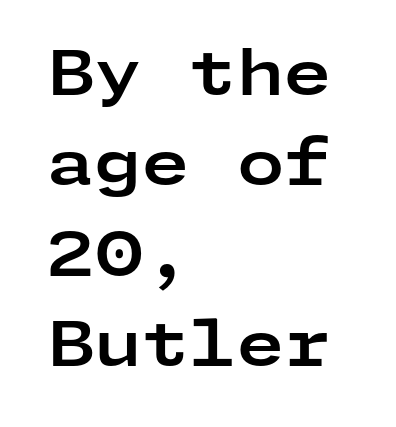
{"serif": "no", "italic": "no", "bold": "yes", "weight": "bold", "width": "wide", "stroke_contrast": "low", "x_height": "medium", "underline": "no", "align": "left", "line_spacing": "normal", "line_spacing_ratio": 1.48, "letter_spacing": "normal", "letter_spacing_em": 0.0, "glyph_px": 61}
